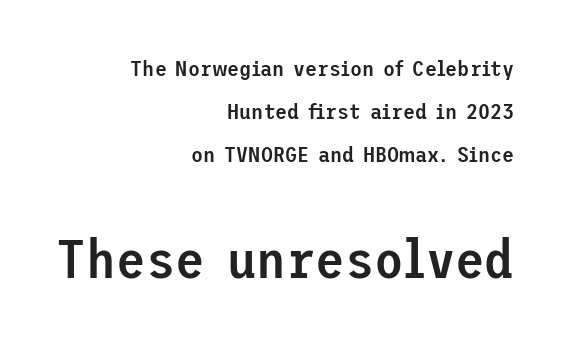
{"serif": "no", "italic": "no", "bold": "semi", "weight": "semibold", "width": "normal", "stroke_contrast": "low", "x_height": "medium", "underline": "no", "align": "right", "line_spacing": "loose", "line_spacing_ratio": 1.96, "letter_spacing": "normal", "letter_spacing_em": 0.0, "larger_block": "second", "size_ratio": 2.45, "glyph_px": 54}
